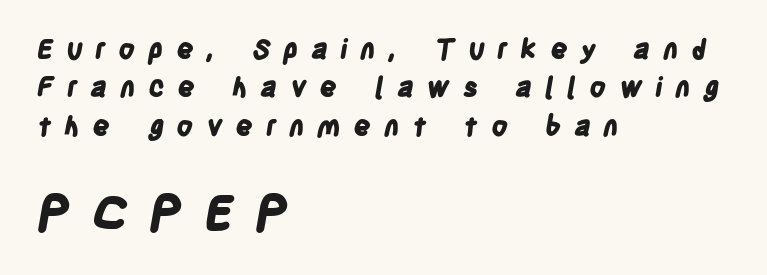
{"serif": "no", "bold": "yes", "weight": "bold", "width": "condensed", "stroke_contrast": "low", "x_height": "large", "monospaced": "no", "underline": "no", "align": "left", "line_spacing": "normal", "line_spacing_ratio": 1.42, "letter_spacing": "wide", "letter_spacing_em": 0.47, "larger_block": "second", "size_ratio": 1.78, "glyph_px": 48}
